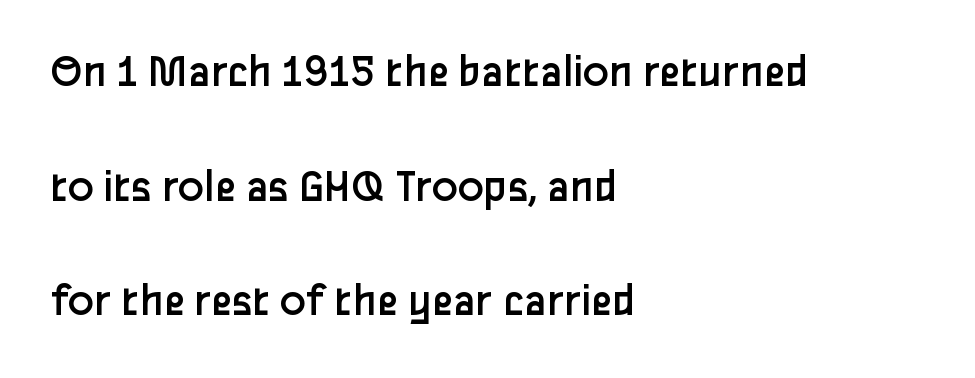
The image shows 48 px regular-weight sans-serif type, upright; set left-aligned, loose line spacing (2.39x), normal letter spacing, not underlined; low stroke contrast and a medium x-height.
